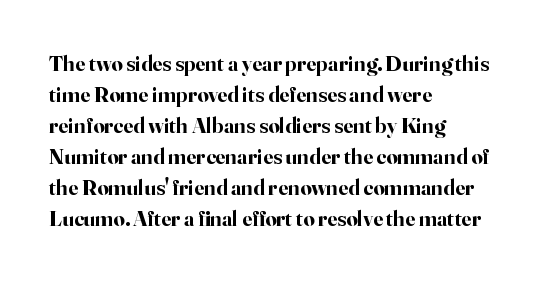
{"italic": "no", "bold": "yes", "underline": "no", "align": "left", "line_spacing": "normal", "line_spacing_ratio": 1.41, "letter_spacing": "normal", "letter_spacing_em": 0.0, "glyph_px": 22}
